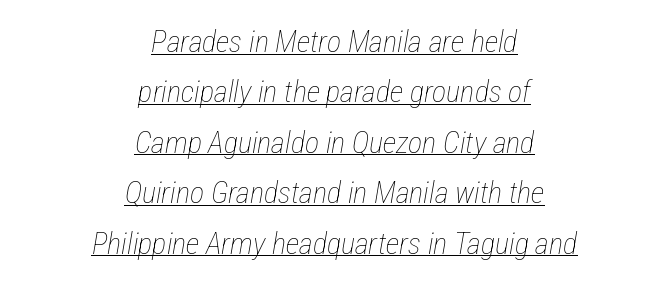
The image shows 30 px thin, condensed type, italic (leaning right); set centered, normal line spacing (1.68x), normal letter spacing, underlined; low stroke contrast and a medium x-height.
